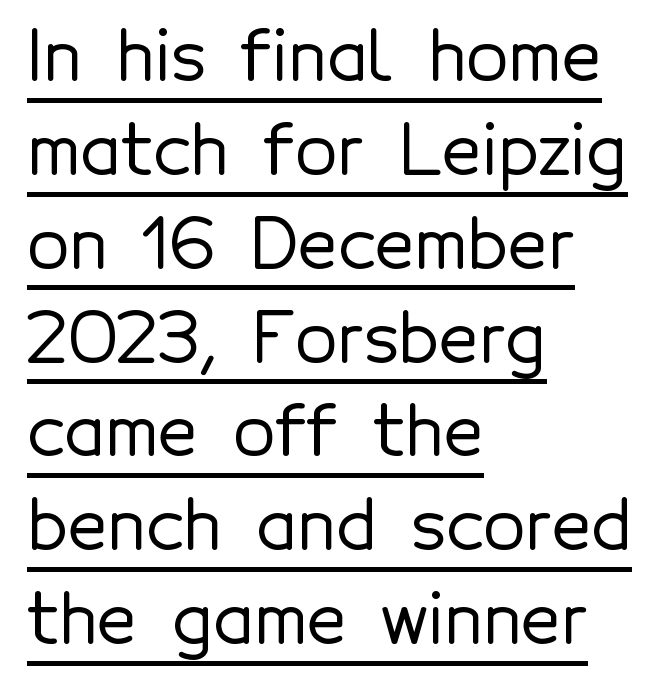
How would I describe the line gaps? Plain and ordinary. The face used here is proportionally spaced, like ordinary book or web type. Horizontally, the lines are justified to the leading edge only. Standard letterfit; no display-style spreading of the glyphs. Letterform terminals end flat and unadorned throughout the passage. What decoration does the sample have? An underline.
